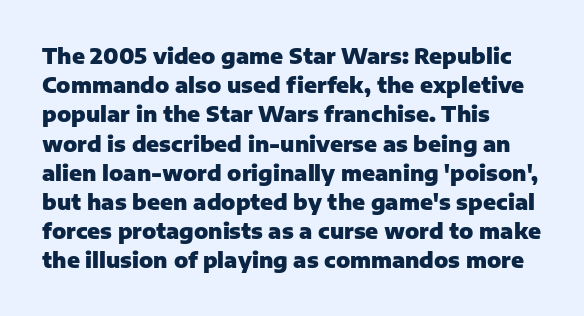
Q: Is the text bold? A: Yes.
Q: Is the text italic (slanted)? A: No, it is upright.
Q: Is the text underlined? A: No.
Q: How is the paragraph aligned? A: Left-aligned.
Q: Is the spacing between letters normal or unusually wide? A: Normal.
Q: Is the spacing between lines tight, normal or loose? A: Normal.
